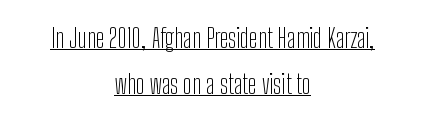
{"italic": "no", "bold": "no", "underline": "yes", "align": "center", "line_spacing_ratio": 1.76, "letter_spacing": "normal", "letter_spacing_em": 0.0, "glyph_px": 26}
